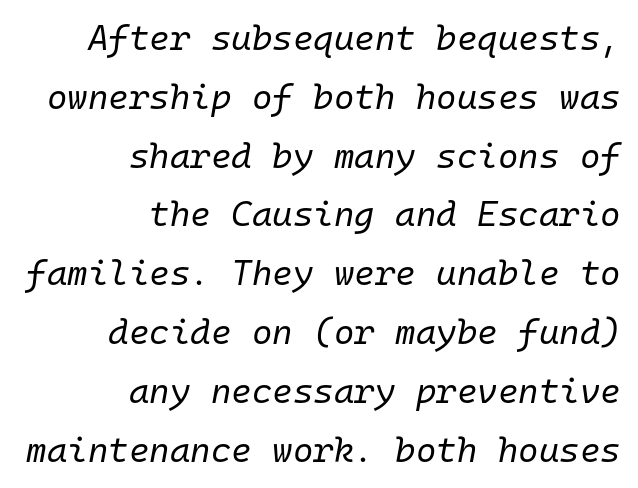
Only glyphs here, with clear space below each row. These lines are rendered in a fixed-pitch font. Summary of weight: not heavy and not bold. If you drew a line through each stem, it would be angled. The passage shown has conventional tracking throughout. This sample keeps an unexceptional amount of space between lines.
